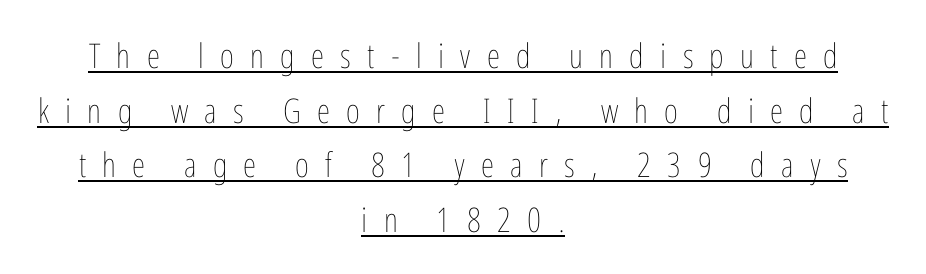
{"italic": "no", "bold": "no", "weight": "thin", "width": "condensed", "stroke_contrast": "low", "x_height": "medium", "monospaced": "no", "underline": "yes", "align": "center", "line_spacing": "normal", "line_spacing_ratio": 1.61, "letter_spacing": "wide", "letter_spacing_em": 0.48, "glyph_px": 34}
